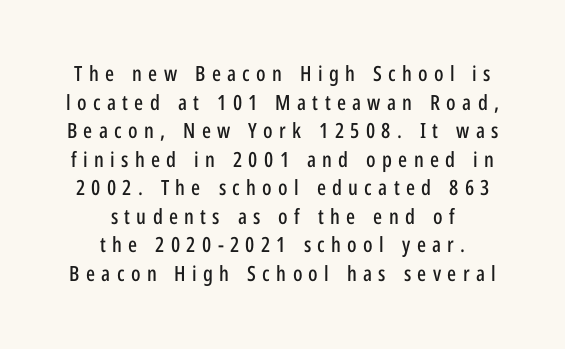
The image shows 21 px text type, upright; set centered, normal line spacing (1.36x), unusually wide letter spacing (+0.3 em), not underlined.
